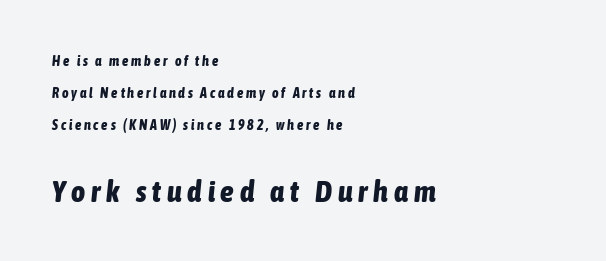
Q: Is the text bold? A: Yes.
Q: Is the text italic (slanted)? A: Yes, it leans right by about 6 degrees.
Q: Is the text underlined? A: No.
Q: How is the paragraph aligned? A: Left-aligned.
Q: Is the spacing between letters normal or unusually wide? A: Unusually wide.
Q: Is the spacing between lines tight, normal or loose? A: Loose.
Q: Which block of text is set in a larger size, the first (top) or the second (bottom)? A: The second (bottom) one.
Q: Width (condensed, normal, or wide)? A: Condensed.
Q: Stroke contrast? A: Low.
Q: x-height? A: Medium.
Q: Monospaced? A: No.
